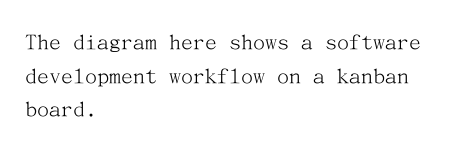
The image shows 24 px text type, upright; set left-aligned, normal line spacing (1.4x), normal letter spacing, not underlined.
